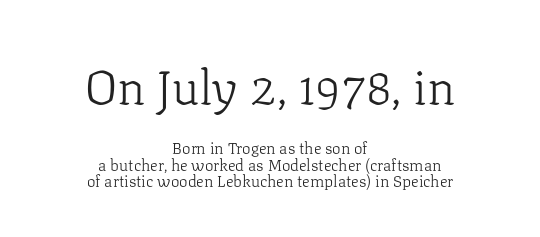
The image shows 48 px light serif type, upright; set centered, tight line spacing (1.05x), normal letter spacing, not underlined; the first (top) block is 3.0x larger; low stroke contrast and a medium x-height.
